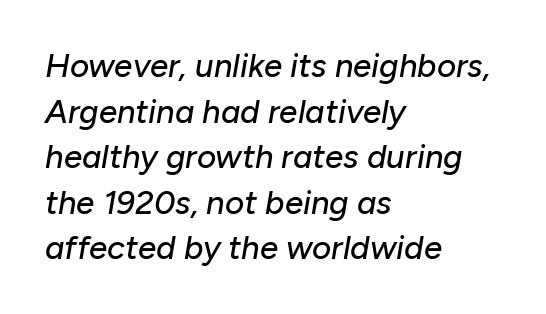
{"italic": "yes", "lean": "right", "slant_degrees": 10, "width": "normal", "stroke_contrast": "low", "x_height": "medium", "monospaced": "no", "underline": "no", "align": "left", "line_spacing": "normal", "line_spacing_ratio": 1.38, "letter_spacing": "normal", "letter_spacing_em": 0.0, "glyph_px": 33}
